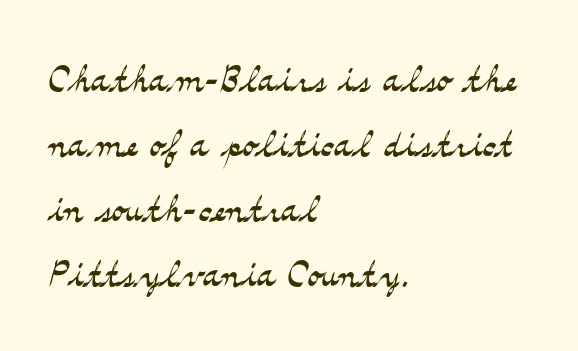
Small tapered or slab feet sit at the stroke ends, so this counts as serif. No letter is thick-stroked: the sample isn't bold. If you measured baseline to baseline, you'd find a middling distance. Here the designer chose a conventional face with non-uniform glyph widths. The rag falls on the right side of this text block.
